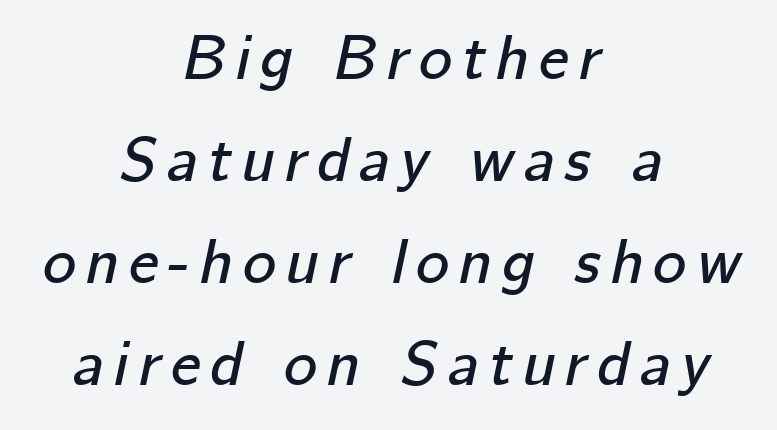
The image shows 63 px text type, italic (leaning right); set centered, normal line spacing (1.62x), not underlined; low stroke contrast and a medium x-height.
